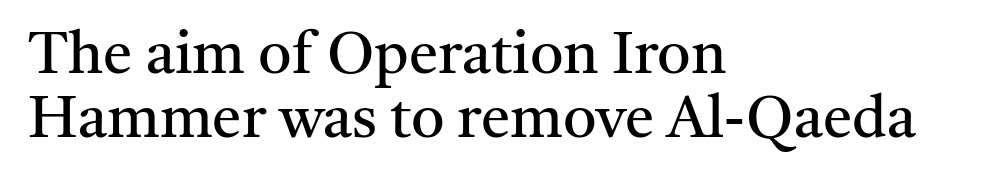
Nobody touched the tracking dial on this one. Visually the block forms a straight wall on the left and a jagged coastline on the right. The passage shown stacks its lines with hardly any gap. Unlike italic type, these characters show no tilt at all.
